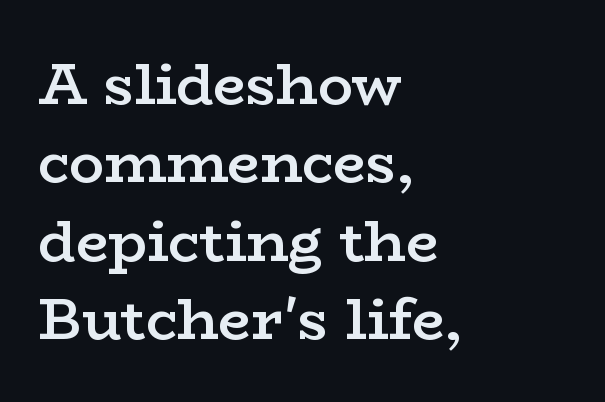
The image shows 58 px semibold, wide serif type, upright; set left-aligned, normal line spacing (1.35x), normal letter spacing, not underlined; low stroke contrast and a medium x-height.
